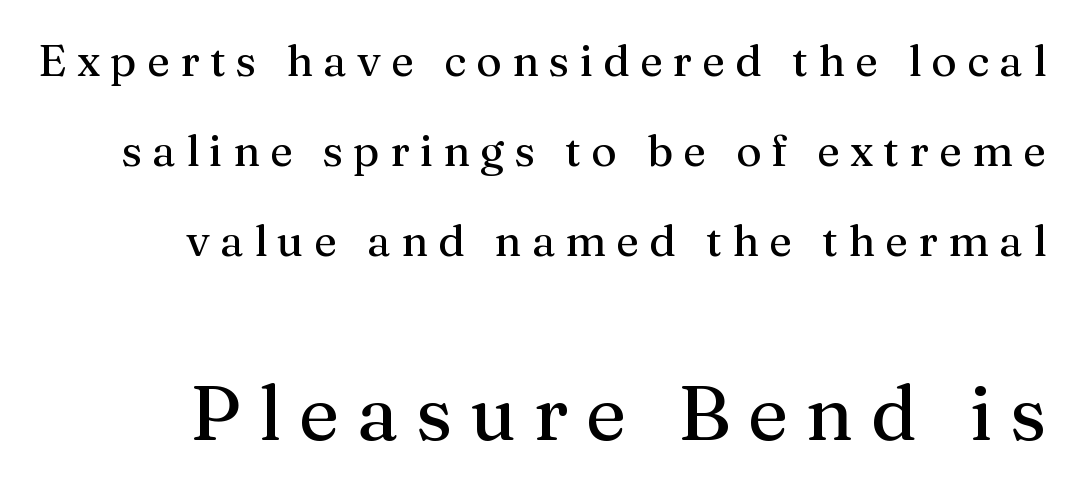
Q: Is the text italic (slanted)? A: No, it is upright.
Q: Is the typeface a serif or a sans-serif typeface? A: Serif.
Q: Is the text underlined? A: No.
Q: How is the paragraph aligned? A: Right-aligned.
Q: Is the spacing between letters normal or unusually wide? A: Unusually wide.
Q: Is the spacing between lines tight, normal or loose? A: Loose.
Q: Which block of text is set in a larger size, the first (top) or the second (bottom)? A: The second (bottom) one.
Q: Width (condensed, normal, or wide)? A: Normal.
Q: Stroke contrast? A: Medium.
Q: x-height? A: Medium.
Q: Monospaced? A: No.
